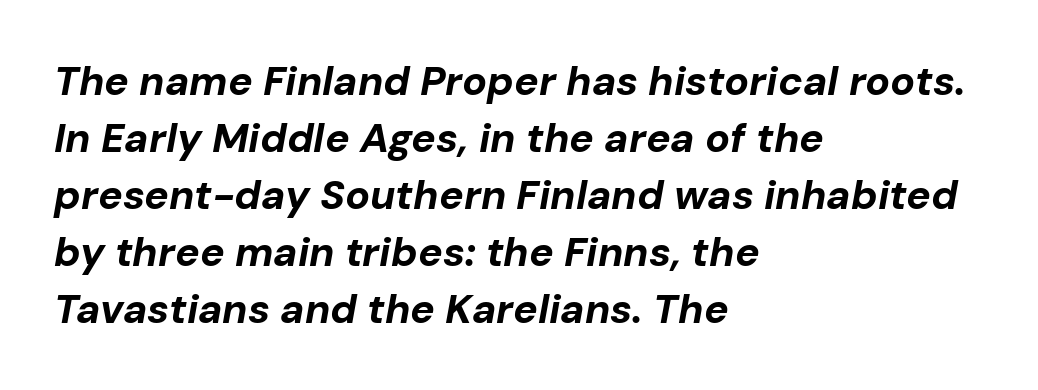
The lines sit at an ordinary, default distance from one another. The rag falls on the right side of this text block. Stroke thickness is high; the sample reads as a true bold. Is this a fixed-width face? No — the glyphs have proportional, varying widths.
